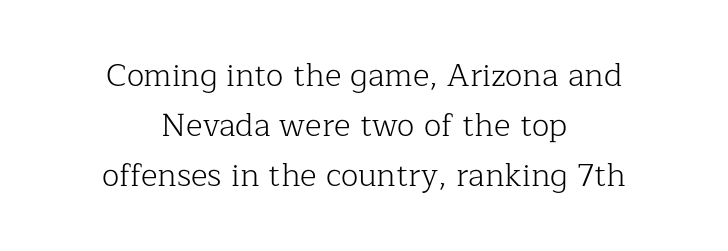
{"serif": "yes", "italic": "no", "bold": "no", "weight": "light", "width": "normal", "stroke_contrast": "low", "x_height": "medium", "monospaced": "no", "underline": "no", "align": "center", "line_spacing": "normal", "line_spacing_ratio": 1.56, "letter_spacing": "normal", "letter_spacing_em": 0.0, "glyph_px": 32}
